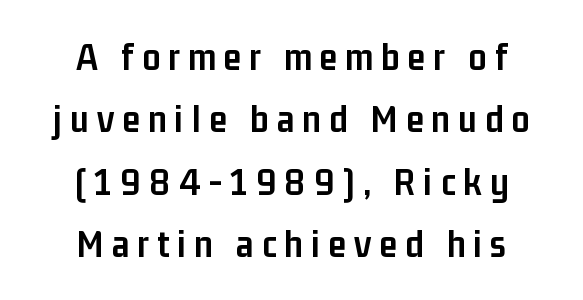
The image shows 40 px semibold, condensed sans-serif type, upright; set centered, normal line spacing (1.56x), unusually wide letter spacing (+0.2 em), not underlined; low stroke contrast and a medium x-height.
